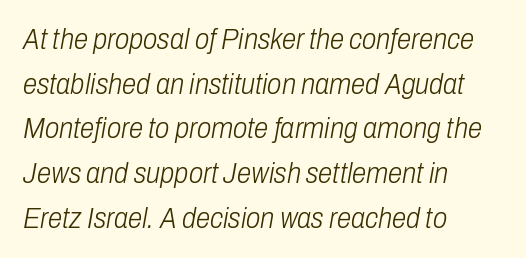
The image shows 29 px light, condensed type, italic (leaning right); set left-aligned, normal line spacing (1.54x), normal letter spacing, not underlined; low stroke contrast and a medium x-height.
